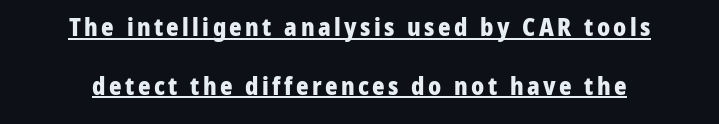
{"italic": "no", "bold": "yes", "underline": "yes", "align": "center", "line_spacing": "loose", "line_spacing_ratio": 2.44, "glyph_px": 24}
